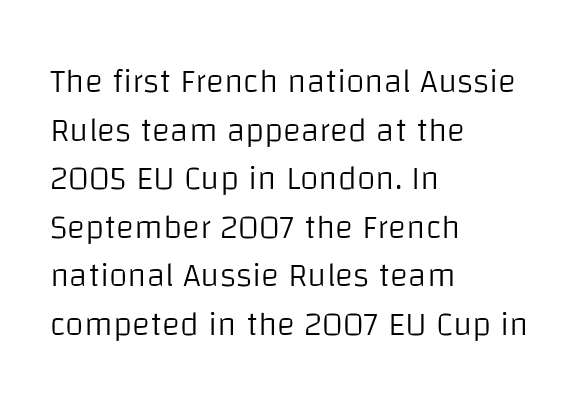
Q: Is the text bold? A: No.
Q: Is the text italic (slanted)? A: No, it is upright.
Q: Is the typeface a serif or a sans-serif typeface? A: Sans-serif.
Q: Is the text underlined? A: No.
Q: How is the paragraph aligned? A: Left-aligned.
Q: Is the spacing between letters normal or unusually wide? A: Normal.
Q: Is the spacing between lines tight, normal or loose? A: Normal.
Q: Width (condensed, normal, or wide)? A: Normal.
Q: Stroke contrast? A: Low.
Q: x-height? A: Large.
Q: Monospaced? A: No.
